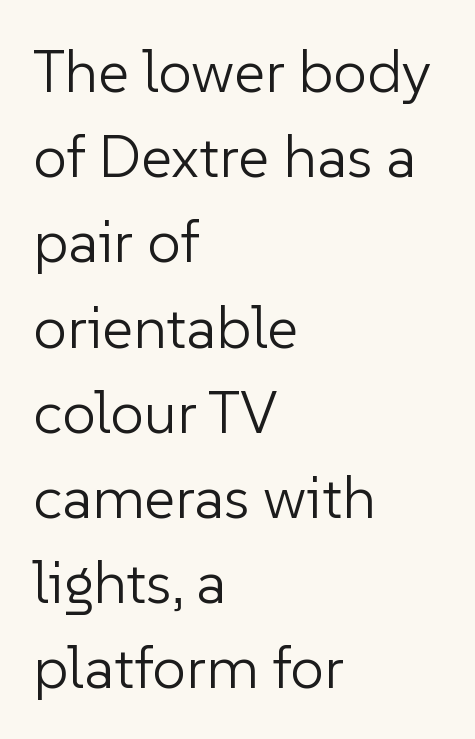
Q: Is the text bold? A: No.
Q: Is the text italic (slanted)? A: No, it is upright.
Q: Is the typeface a serif or a sans-serif typeface? A: Sans-serif.
Q: Is the text underlined? A: No.
Q: How is the paragraph aligned? A: Left-aligned.
Q: Is the spacing between letters normal or unusually wide? A: Normal.
Q: Is the spacing between lines tight, normal or loose? A: Normal.
Q: Width (condensed, normal, or wide)? A: Normal.
Q: Stroke contrast? A: Low.
Q: x-height? A: Medium.
Q: Monospaced? A: No.
